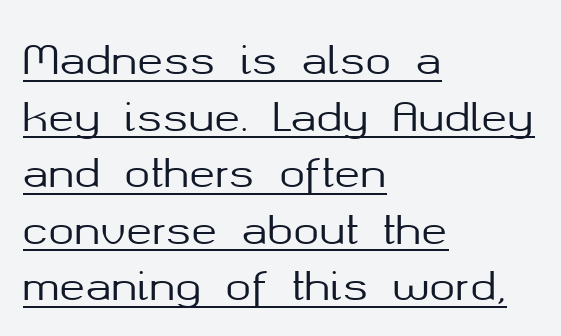
This is roman type, the default non-slanted kind. The paragraph shown leans on its left margin. Each line of the rendering has a horizontal stroke beneath the glyphs. You could not count columns in this text — the font is proportionally spaced. Each letter's strokes conclude bluntly, with no projecting serifs.
